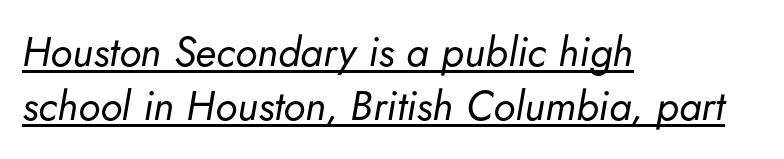
Q: Is the text bold? A: No.
Q: Is the text italic (slanted)? A: Yes, it leans right by about 5 degrees.
Q: Is the text underlined? A: Yes.
Q: How is the paragraph aligned? A: Left-aligned.
Q: Is the spacing between letters normal or unusually wide? A: Normal.
Q: Is the spacing between lines tight, normal or loose? A: Normal.
Q: Width (condensed, normal, or wide)? A: Normal.
Q: Stroke contrast? A: Low.
Q: x-height? A: Small.
Q: Monospaced? A: No.
